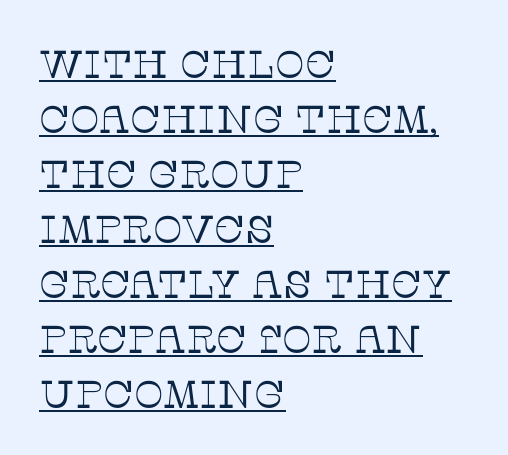
The image shows 39 px thin serif type, upright; set left-aligned, normal line spacing (1.41x), normal letter spacing, underlined; low stroke contrast and a large x-height.
